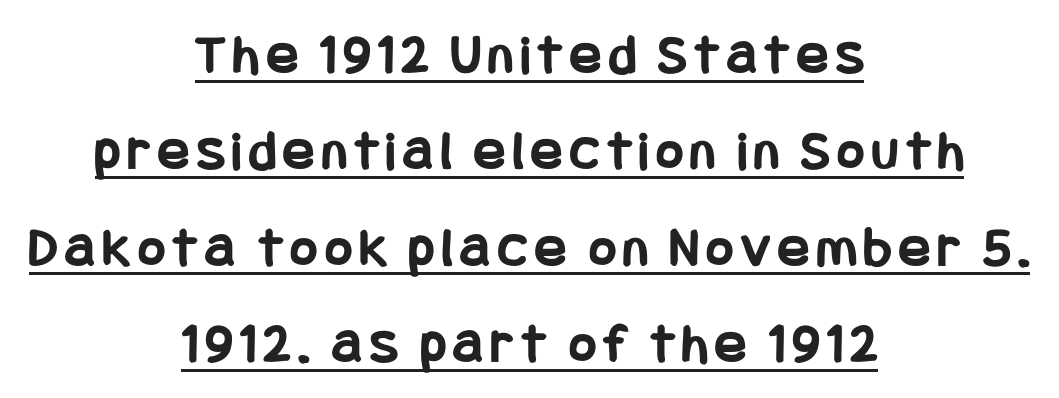
The whitespace from short lines is split evenly between both sides. Is there an underline? Yes — a line sits under the letters. Heavy-handed strokes throughout: this text is bold. The typeface chosen for these lines omits serifs. One glance says typical: line gaps are just what's usual.
